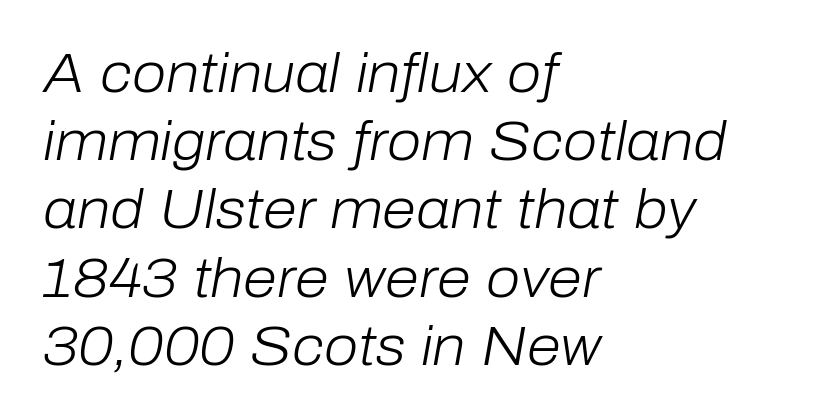
A typesetter would call this proportional, since set widths differ per character. A clean baseline with only descenders dipping below it. These lines stack with their left ends in a neat column. Vertical stems look standard width or narrower in stroke. Style check: oblique.
